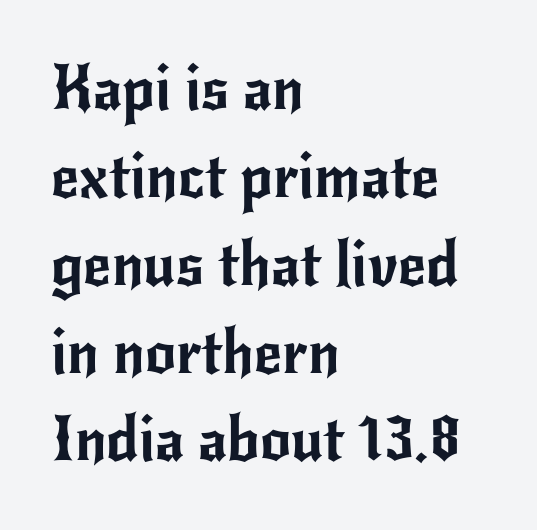
{"serif": "no", "italic": "no", "width": "normal", "stroke_contrast": "low", "x_height": "small", "monospaced": "no", "underline": "no", "align": "left", "line_spacing": "normal", "line_spacing_ratio": 1.44, "letter_spacing": "normal", "letter_spacing_em": 0.0, "glyph_px": 61}
